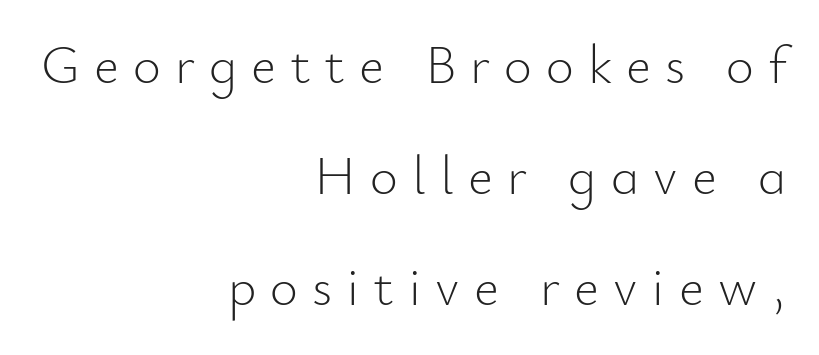
The image shows 54 px light sans-serif type, upright; set right-aligned, loose line spacing (2.06x), unusually wide letter spacing (+0.26 em), not underlined; low stroke contrast and a small x-height.
